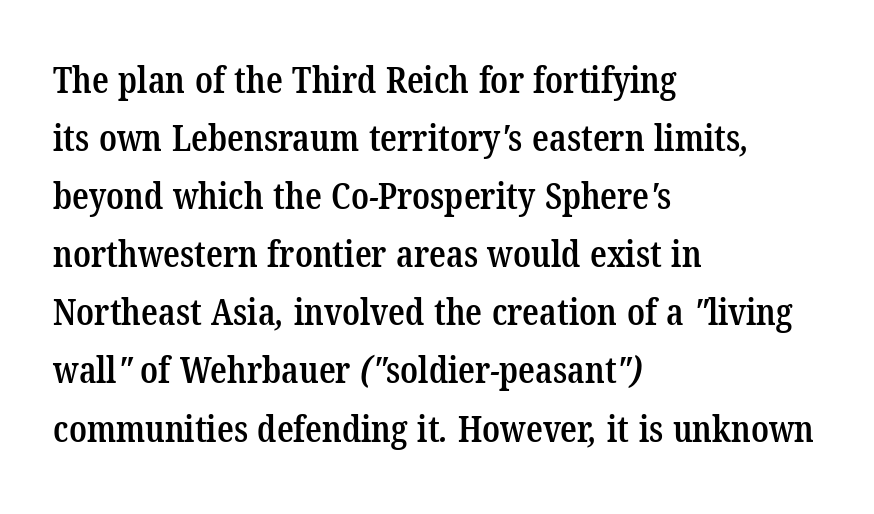
Clear beneath every line of the passage. The passage shown has conventional tracking throughout. The line-height multiplier appears to be the usual default. The designer went with a serif here, giving each stem small feet.
